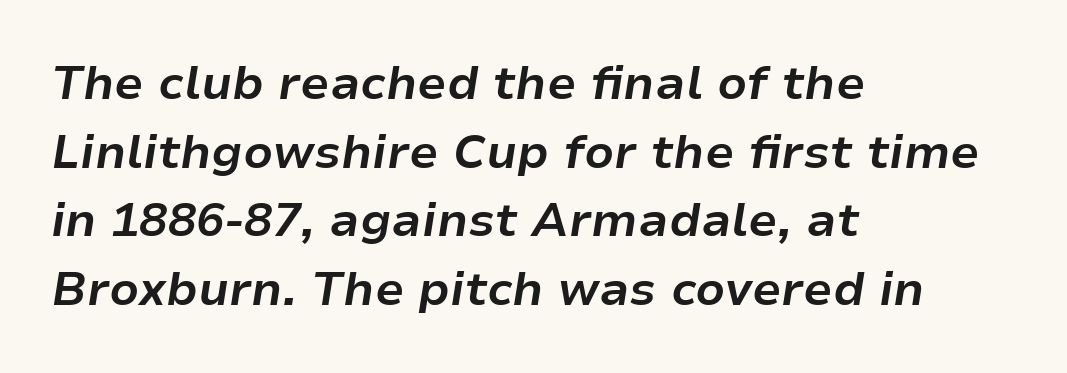
Strokes here are thick enough to call this a true bold. Baseline-to-baseline distance is the conventional proportion of letter height. Visually the block forms a straight wall on the left and a jagged coastline on the right. Glance below the letters and you will spot only blank space. Is the type slanted? Yes — the strokes lean at a clear angle. Looks like regular typesetting: each glyph gets only the width it needs.
